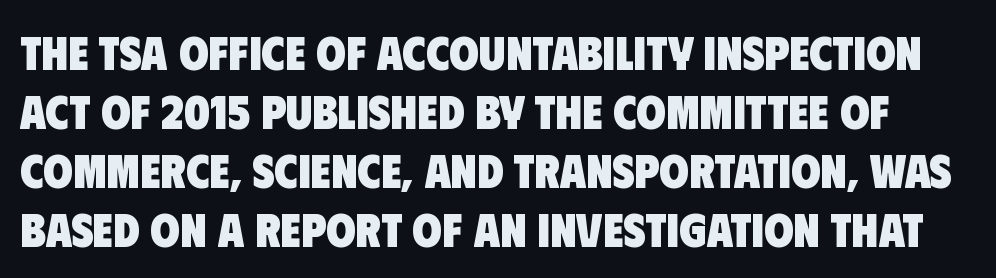
Q: Is the text bold? A: Yes.
Q: Is the typeface a serif or a sans-serif typeface? A: Sans-serif.
Q: Is the text underlined? A: No.
Q: Is the spacing between letters normal or unusually wide? A: Normal.
Q: Width (condensed, normal, or wide)? A: Condensed.
Q: Stroke contrast? A: Low.
Q: x-height? A: Large.
Q: Monospaced? A: No.
